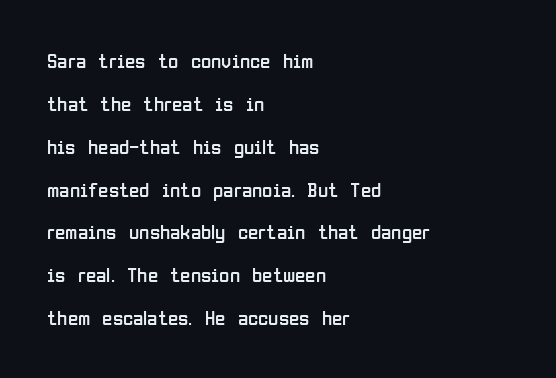
{"italic": "no", "bold": "no", "underline": "no", "align": "left", "line_spacing": "loose", "line_spacing_ratio": 2.04, "letter_spacing": "normal", "letter_spacing_em": 0.0, "glyph_px": 21}
